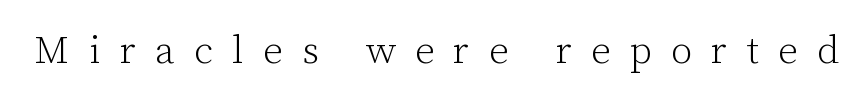
{"serif": "yes", "italic": "no", "bold": "no", "weight": "light", "width": "normal", "stroke_contrast": "low", "x_height": "medium", "monospaced": "no", "underline": "no", "letter_spacing": "wide", "letter_spacing_em": 0.49, "glyph_px": 39}
